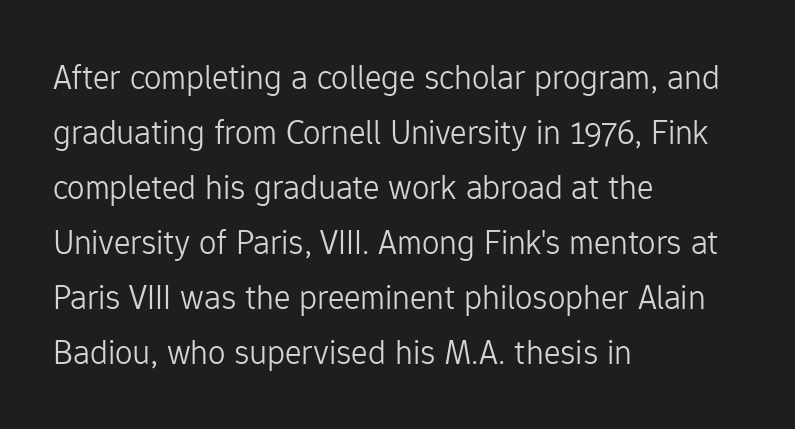
{"serif": "no", "italic": "no", "bold": "no", "weight": "light", "width": "normal", "stroke_contrast": "low", "x_height": "medium", "monospaced": "no", "underline": "no", "align": "left", "line_spacing": "normal", "line_spacing_ratio": 1.57, "letter_spacing": "normal", "letter_spacing_em": 0.0, "glyph_px": 35}
